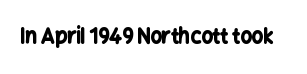
{"italic": "no", "bold": "yes", "underline": "no", "letter_spacing": "normal", "letter_spacing_em": 0.0, "glyph_px": 20}
